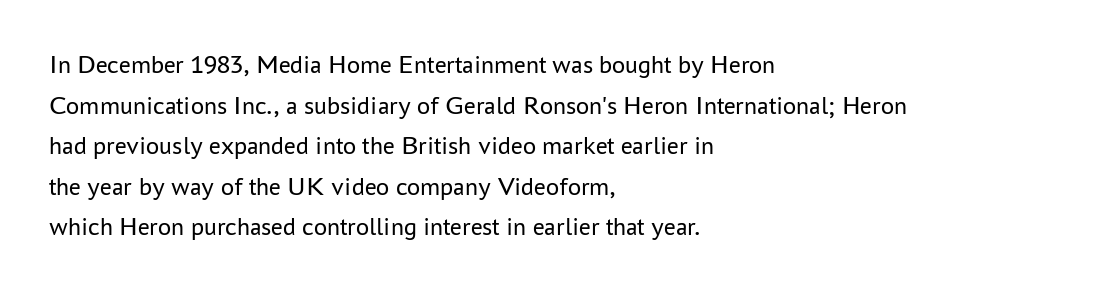
{"italic": "no", "bold": "no", "underline": "no", "align": "left", "line_spacing": "normal", "line_spacing_ratio": 1.56, "letter_spacing": "normal", "letter_spacing_em": 0.0, "glyph_px": 26}
